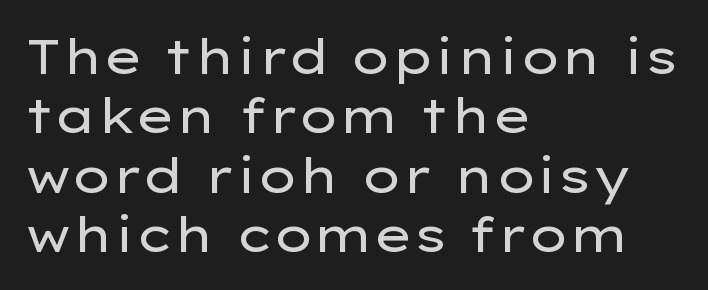
{"serif": "no", "italic": "no", "bold": "no", "weight": "regular", "width": "wide", "stroke_contrast": "low", "x_height": "medium", "monospaced": "no", "underline": "no", "align": "left", "line_spacing_ratio": 1.21, "letter_spacing": "normal", "letter_spacing_em": 0.0, "glyph_px": 49}
